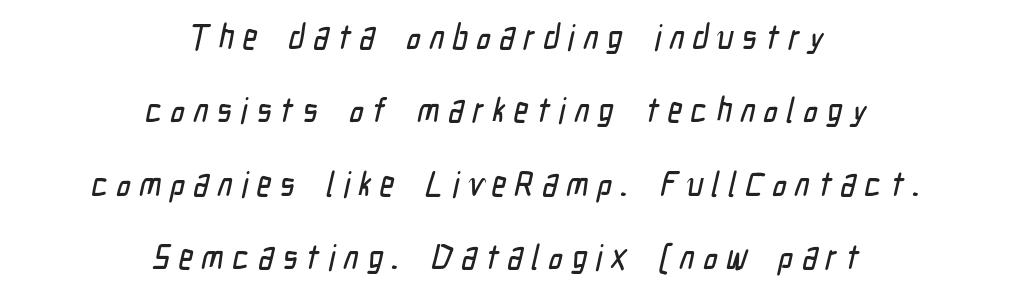
The image shows 35 px condensed sans-serif type; set centered, loose line spacing (2.1x), unusually wide letter spacing (+0.25 em), not underlined; low stroke contrast and a medium x-height.
